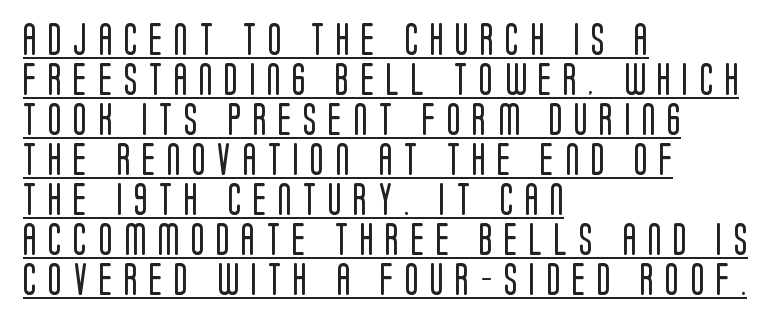
Q: Is the text bold? A: No.
Q: Is the text italic (slanted)? A: No, it is upright.
Q: Is the typeface a serif or a sans-serif typeface? A: Sans-serif.
Q: Is the text underlined? A: Yes.
Q: How is the paragraph aligned? A: Left-aligned.
Q: Is the spacing between letters normal or unusually wide? A: Unusually wide.
Q: Is the spacing between lines tight, normal or loose? A: Normal.
Q: Width (condensed, normal, or wide)? A: Condensed.
Q: Stroke contrast? A: Low.
Q: x-height? A: Large.
Q: Monospaced? A: No.
